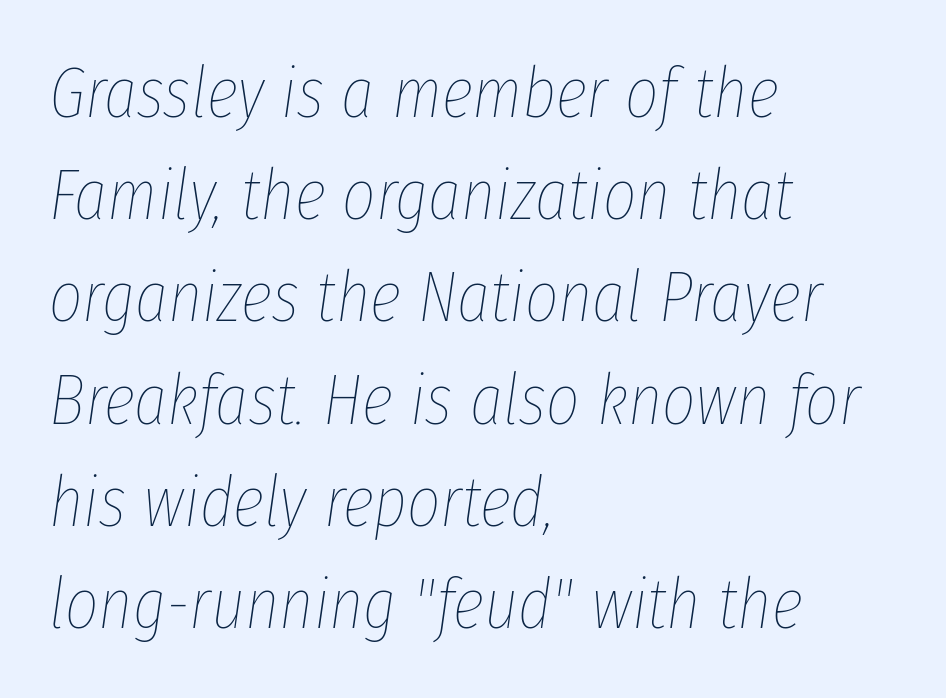
Q: Is the text bold? A: No.
Q: Is the text italic (slanted)? A: Yes, it leans right by about 8 degrees.
Q: Is the text underlined? A: No.
Q: How is the paragraph aligned? A: Left-aligned.
Q: Is the spacing between letters normal or unusually wide? A: Normal.
Q: Is the spacing between lines tight, normal or loose? A: Normal.
Q: Width (condensed, normal, or wide)? A: Condensed.
Q: Stroke contrast? A: Low.
Q: x-height? A: Medium.
Q: Monospaced? A: No.
